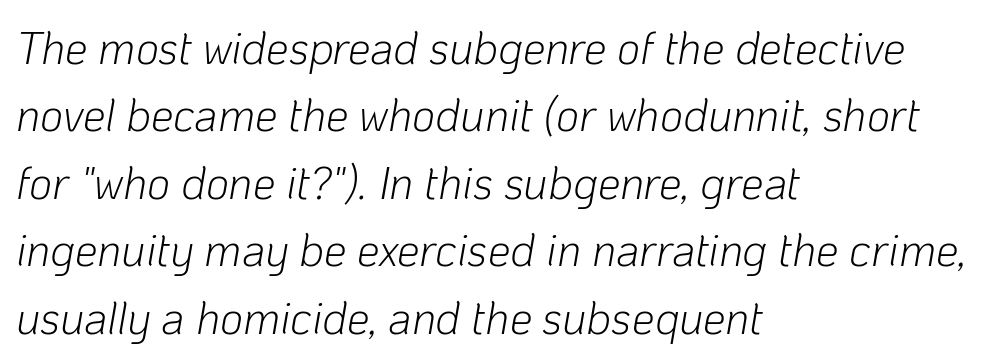
These lines are set flush left with a ragged right edge. The axis of the letterforms is tilted away from vertical. Standard letterfit; no display-style spreading of the glyphs. The leading is moderate, giving the passage an even texture. No chunkiness to these letters — they're not bold.
